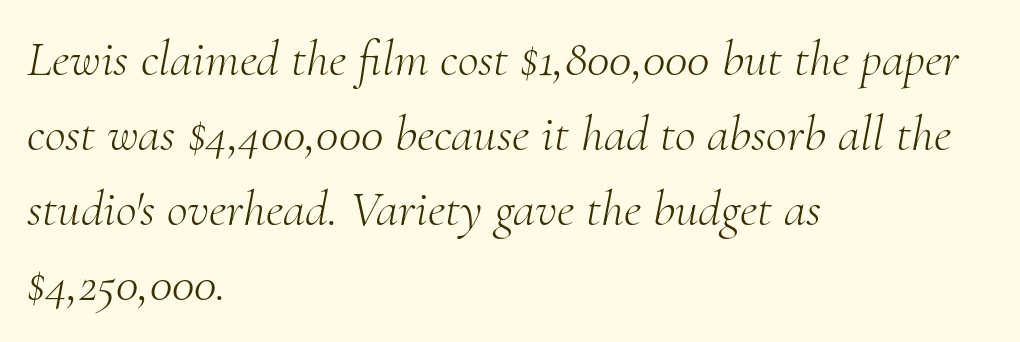
The image shows 51 px light serif type, italic (leaning right); set left-aligned, normal line spacing (1.47x), normal letter spacing, not underlined; medium stroke contrast and a small x-height.
